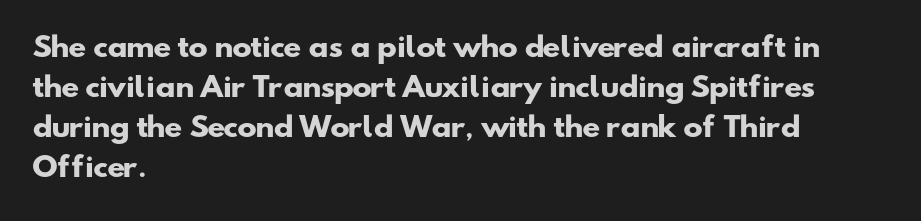
The image shows 26 px bold type; set left-aligned, normal line spacing (1.54x), normal letter spacing, not underlined.
